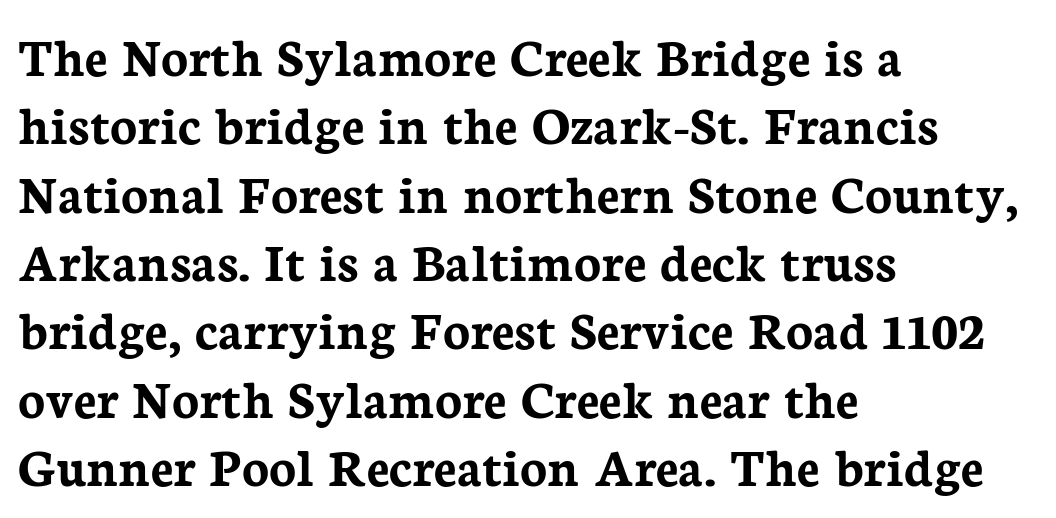
The image shows 56 px semibold serif type, upright; set left-aligned, line spacing 1.22x, normal letter spacing, not underlined; low stroke contrast and a medium x-height.
